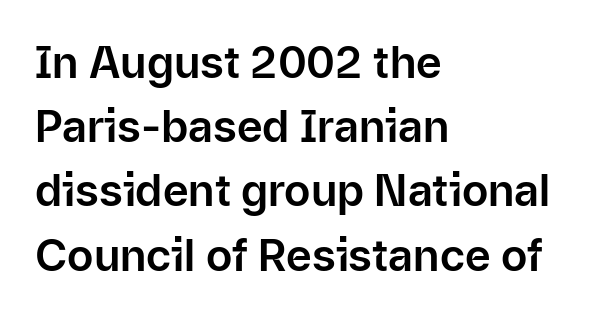
The image shows 44 px sans-serif type, upright; set left-aligned, normal line spacing (1.46x), normal letter spacing, not underlined; low stroke contrast and a medium x-height.
